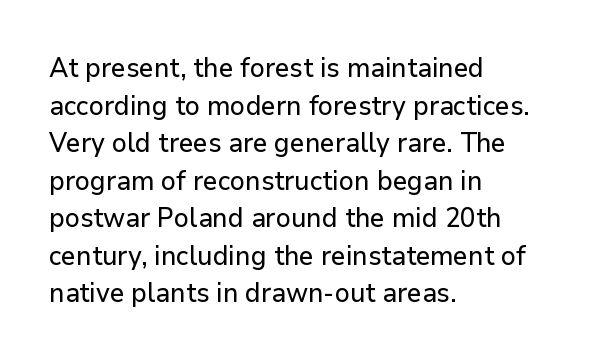
Q: Is the text italic (slanted)? A: No, it is upright.
Q: Is the text underlined? A: No.
Q: How is the paragraph aligned? A: Left-aligned.
Q: Is the spacing between letters normal or unusually wide? A: Normal.
Q: Is the spacing between lines tight, normal or loose? A: Normal.
